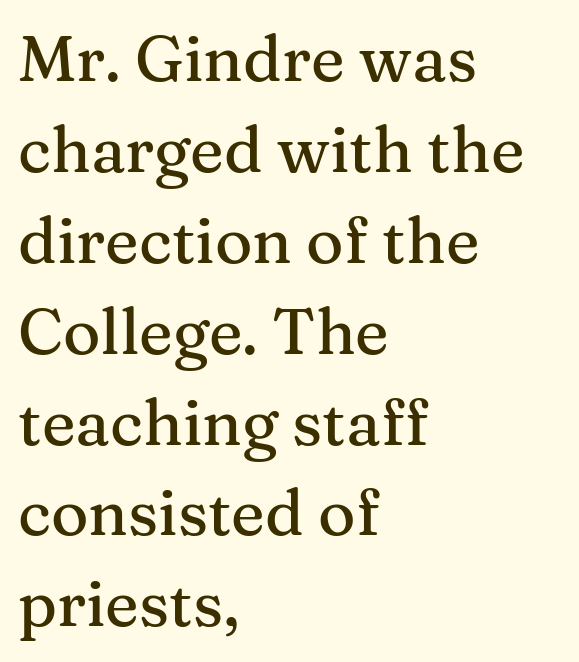
Q: Is the text italic (slanted)? A: No, it is upright.
Q: Is the typeface a serif or a sans-serif typeface? A: Serif.
Q: Is the text underlined? A: No.
Q: How is the paragraph aligned? A: Left-aligned.
Q: Is the spacing between letters normal or unusually wide? A: Normal.
Q: Is the spacing between lines tight, normal or loose? A: Normal.
Q: Width (condensed, normal, or wide)? A: Normal.
Q: Stroke contrast? A: Medium.
Q: x-height? A: Medium.
Q: Monospaced? A: No.
